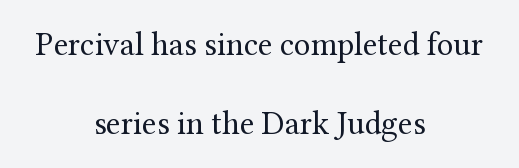
Q: Is the text bold? A: No.
Q: Is the text italic (slanted)? A: No, it is upright.
Q: Is the typeface a serif or a sans-serif typeface? A: Serif.
Q: Is the text underlined? A: No.
Q: How is the paragraph aligned? A: Centered.
Q: Is the spacing between letters normal or unusually wide? A: Normal.
Q: Is the spacing between lines tight, normal or loose? A: Loose.
Q: Width (condensed, normal, or wide)? A: Normal.
Q: Stroke contrast? A: Medium.
Q: x-height? A: Medium.
Q: Monospaced? A: No.
